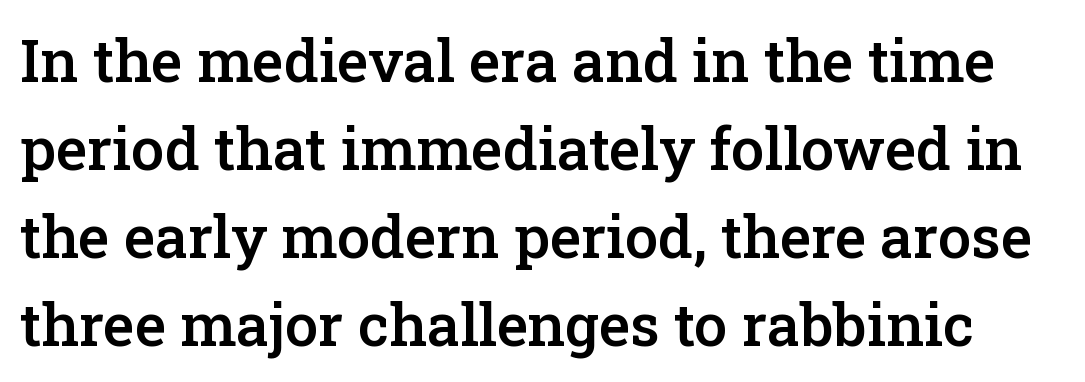
{"serif": "yes", "italic": "no", "bold": "semi", "weight": "semibold", "width": "normal", "stroke_contrast": "low", "x_height": "medium", "monospaced": "no", "underline": "no", "line_spacing": "normal", "line_spacing_ratio": 1.49, "letter_spacing": "normal", "letter_spacing_em": 0.0, "glyph_px": 59}
